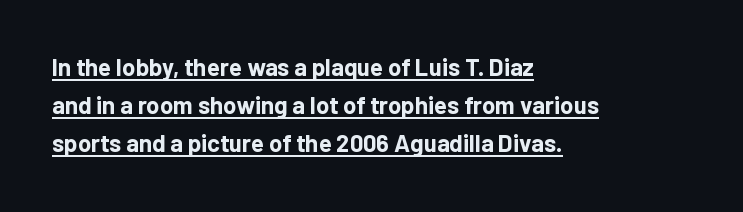
The lettering is marked with a stroke running underneath it. Posture: vertical. The rag falls on the right side of this text block. Tracking here is standard; glyphs follow each other at the usual distance. In terms of weight, the rendering is a true, heavy bold.
